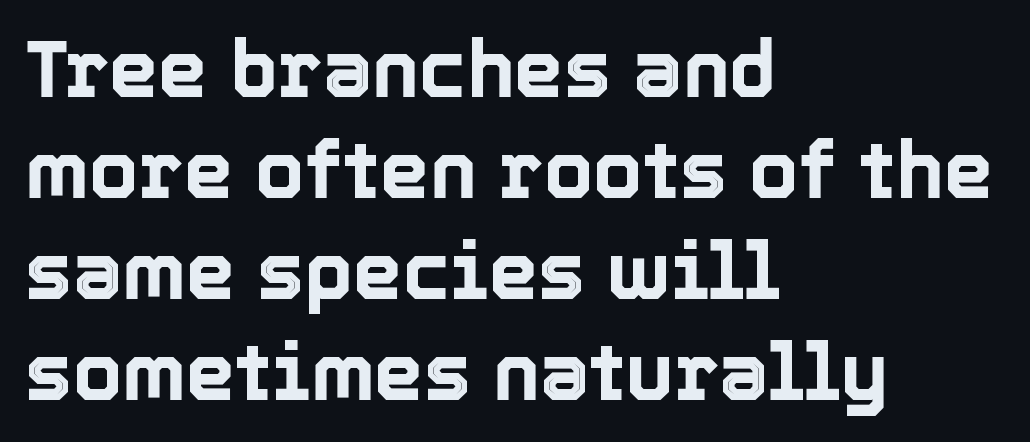
Q: Is the text italic (slanted)? A: No, it is upright.
Q: Is the text underlined? A: No.
Q: How is the paragraph aligned? A: Left-aligned.
Q: Is the spacing between letters normal or unusually wide? A: Normal.
Q: Is the spacing between lines tight, normal or loose? A: Normal.
Q: Width (condensed, normal, or wide)? A: Normal.
Q: x-height? A: Medium.
Q: Monospaced? A: No.
